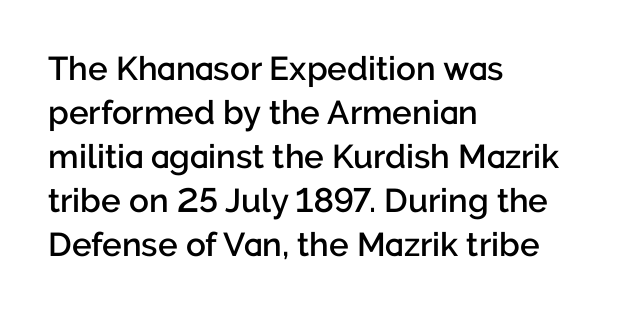
As a designer I'd log this as weight 600, semibold. Varying glyph widths throughout — classic text-font behaviour. Is this a sans? Yes — the strokes have no serifs. Honestly, the letter spacing is just normal — you wouldn't notice it. The string is rendered with underlining switched off.
